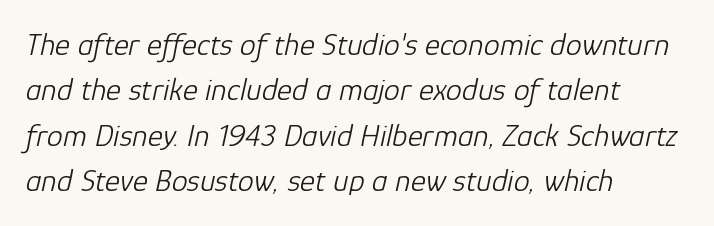
{"italic": "yes", "lean": "right", "slant_degrees": 12, "bold": "no", "weight": "light", "width": "normal", "stroke_contrast": "low", "x_height": "medium", "monospaced": "no", "underline": "no", "align": "left", "line_spacing": "normal", "line_spacing_ratio": 1.42, "letter_spacing": "normal", "letter_spacing_em": 0.0, "glyph_px": 32}
